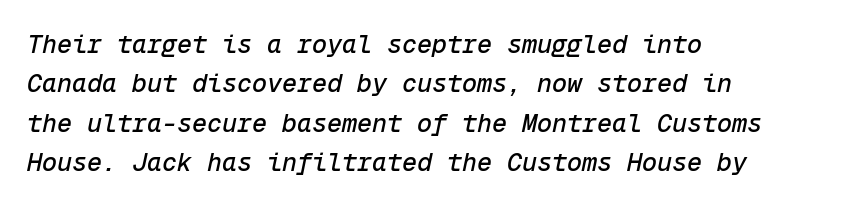
The image shows 25 px text type, italic (leaning right); set left-aligned, normal line spacing (1.58x), normal letter spacing, not underlined.
